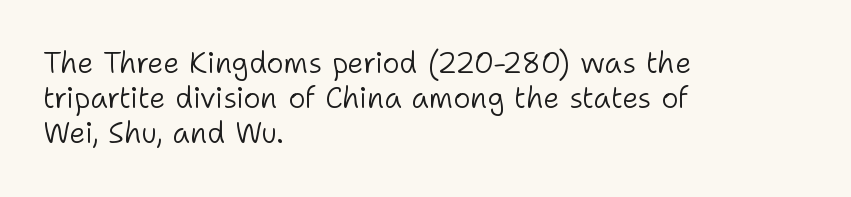
Q: Is the text bold? A: No.
Q: Is the text italic (slanted)? A: No, it is upright.
Q: Is the typeface a serif or a sans-serif typeface? A: Sans-serif.
Q: Is the text underlined? A: No.
Q: How is the paragraph aligned? A: Left-aligned.
Q: Is the spacing between letters normal or unusually wide? A: Normal.
Q: Width (condensed, normal, or wide)? A: Normal.
Q: Stroke contrast? A: Low.
Q: x-height? A: Medium.
Q: Monospaced? A: No.
